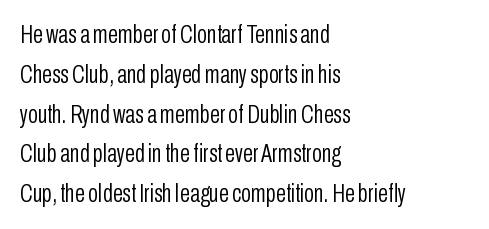
Nobody touched the tracking dial on this one. Line starts are locked; line ends wander. The block of text has a typical density, with ordinary space between rows. The glyphs are unaccompanied by any horizontal stroke below them. Notice how the stems are strictly vertical — no italics here. These glyphs show unthickened strokes, regular width or finer.
